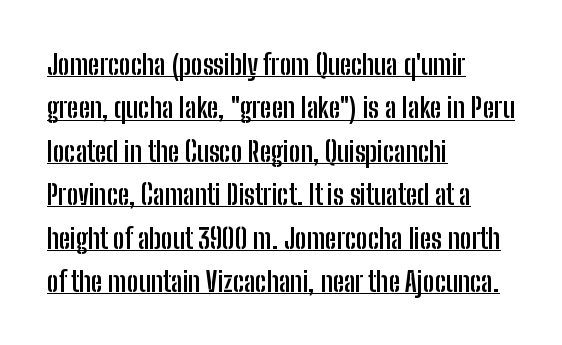
{"serif": "no", "italic": "no", "bold": "yes", "weight": "semibold", "width": "condensed", "stroke_contrast": "low", "x_height": "medium", "monospaced": "no", "underline": "yes", "align": "left", "line_spacing": "normal", "line_spacing_ratio": 1.55, "letter_spacing": "normal", "letter_spacing_em": 0.0, "glyph_px": 28}
